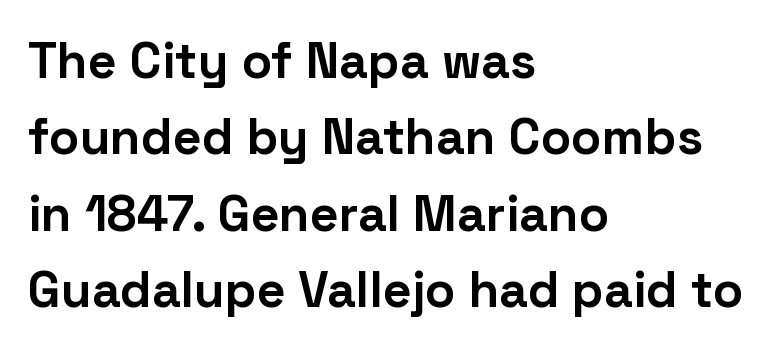
Q: Is the text bold? A: Yes.
Q: Is the text italic (slanted)? A: No, it is upright.
Q: Is the typeface a serif or a sans-serif typeface? A: Sans-serif.
Q: Is the text underlined? A: No.
Q: How is the paragraph aligned? A: Left-aligned.
Q: Is the spacing between letters normal or unusually wide? A: Normal.
Q: Is the spacing between lines tight, normal or loose? A: Normal.
Q: Width (condensed, normal, or wide)? A: Normal.
Q: Stroke contrast? A: Low.
Q: x-height? A: Medium.
Q: Monospaced? A: No.
